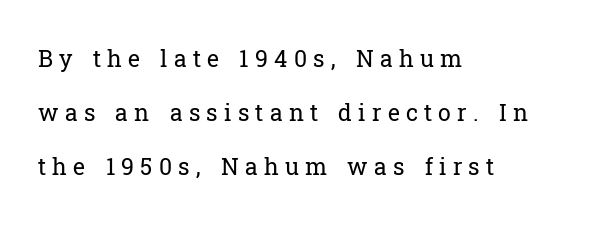
Compared with a typical body face, this is equally light or lighter still. The passage shown has open, widely tracked lettering throughout. Is there much room between lines? Yes — plenty of vertical air separates them. In terms of posture, this sample is upright. Words float on clear page, feet unadorned. Does the copy run flush right? No — it runs flush left.
